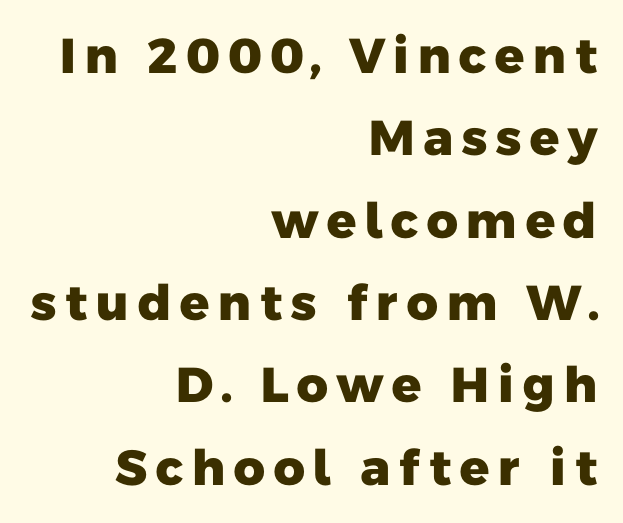
Q: Is the text bold? A: Yes.
Q: Is the typeface a serif or a sans-serif typeface? A: Sans-serif.
Q: Is the text underlined? A: No.
Q: How is the paragraph aligned? A: Right-aligned.
Q: Is the spacing between lines tight, normal or loose? A: Normal.
Q: Width (condensed, normal, or wide)? A: Normal.
Q: Stroke contrast? A: Low.
Q: x-height? A: Medium.
Q: Monospaced? A: No.
